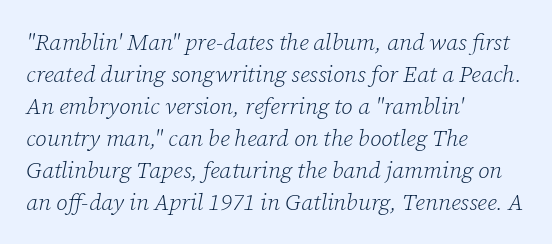
{"italic": "yes", "lean": "right", "slant_degrees": 12, "bold": "no", "underline": "no", "align": "left", "line_spacing": "normal", "line_spacing_ratio": 1.39, "letter_spacing": "normal", "letter_spacing_em": 0.0, "glyph_px": 23}
